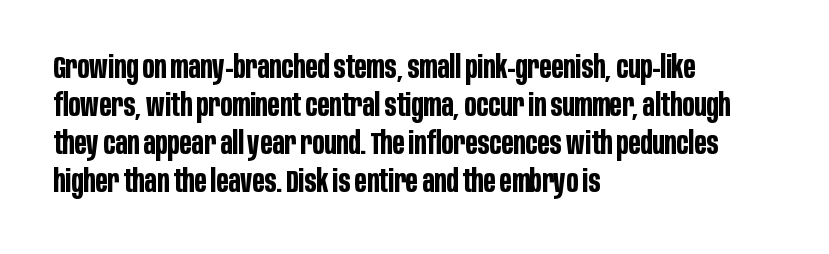
The image shows 31 px bold, condensed sans-serif type, upright; set left-aligned, line spacing 1.23x, normal letter spacing, not underlined; low stroke contrast and a large x-height.
